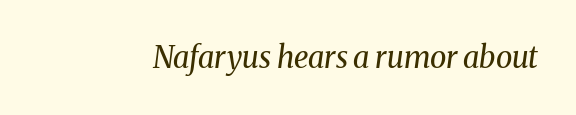
{"serif": "yes", "italic": "yes", "lean": "right", "slant_degrees": 8, "bold": "no", "weight": "regular", "width": "normal", "stroke_contrast": "medium", "x_height": "medium", "monospaced": "no", "underline": "no", "letter_spacing": "normal", "letter_spacing_em": 0.0, "glyph_px": 30}
